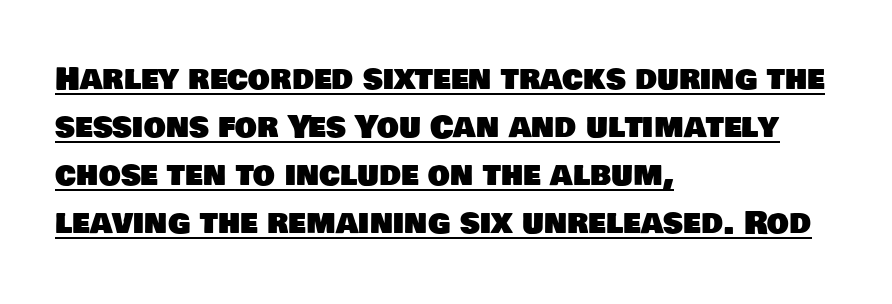
The line-height multiplier appears to be the usual default. Compared with typical body copy, the letter spacing here is the same. You could not count columns in this text — the font is proportionally spaced. Serifs: no, the terminals of the letterforms are clean. The glyphs are accompanied by a horizontal stroke just below them.
